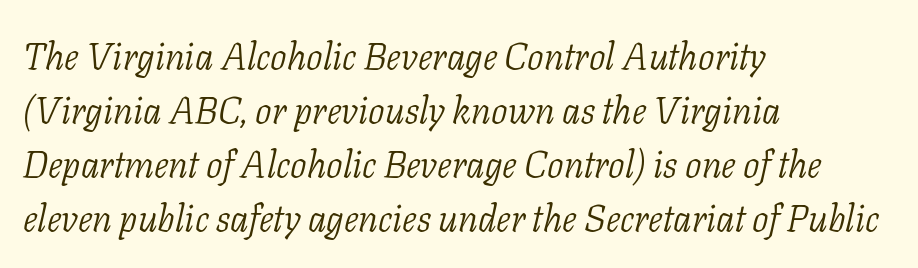
Q: Is the text bold? A: No.
Q: Is the text italic (slanted)? A: Yes, it leans right by about 11 degrees.
Q: Is the typeface a serif or a sans-serif typeface? A: Serif.
Q: Is the text underlined? A: No.
Q: How is the paragraph aligned? A: Left-aligned.
Q: Is the spacing between letters normal or unusually wide? A: Normal.
Q: Is the spacing between lines tight, normal or loose? A: Normal.
Q: Width (condensed, normal, or wide)? A: Normal.
Q: Stroke contrast? A: Low.
Q: x-height? A: Medium.
Q: Monospaced? A: No.
